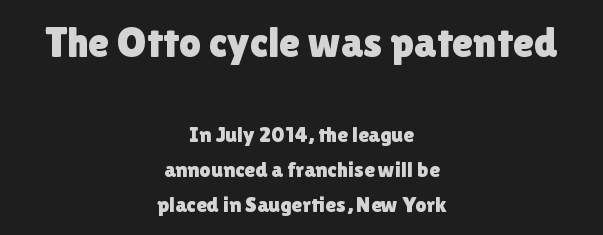
The characters display no serif detailing; their extremities are plain. Does the leading feel generous? No, just average. The passage shown is not underscored anywhere. Varying glyph widths throughout — classic text-font behaviour. Which of the two is more prominent by size? The first, at the top.
